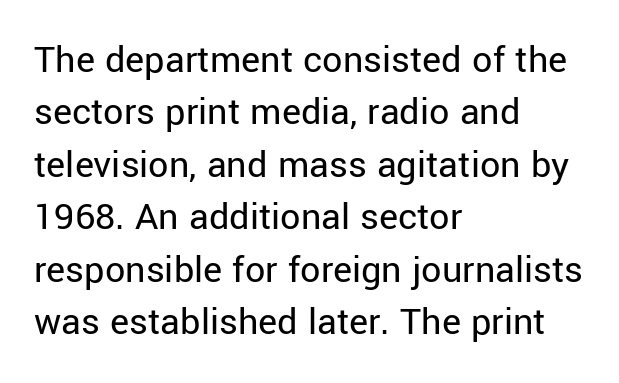
Q: Is the text bold? A: No.
Q: Is the text italic (slanted)? A: No, it is upright.
Q: Is the typeface a serif or a sans-serif typeface? A: Sans-serif.
Q: Is the text underlined? A: No.
Q: How is the paragraph aligned? A: Left-aligned.
Q: Is the spacing between letters normal or unusually wide? A: Normal.
Q: Is the spacing between lines tight, normal or loose? A: Normal.
Q: Width (condensed, normal, or wide)? A: Normal.
Q: Stroke contrast? A: Low.
Q: x-height? A: Medium.
Q: Monospaced? A: No.
